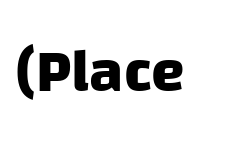
The image shows 61 px heavy sans-serif type; set normal letter spacing, not underlined; low stroke contrast and a large x-height.
